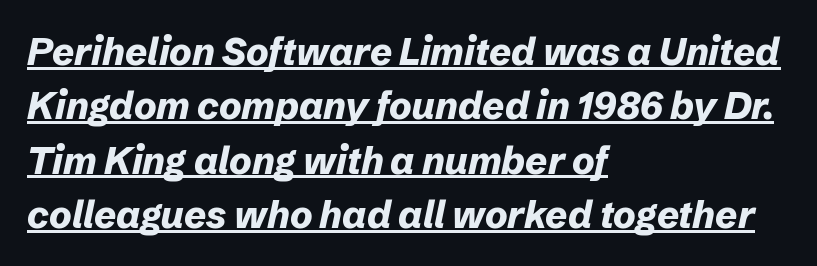
The image shows 38 px bold type, italic (leaning right); set left-aligned, normal line spacing (1.43x), normal letter spacing, underlined; low stroke contrast and a medium x-height.
